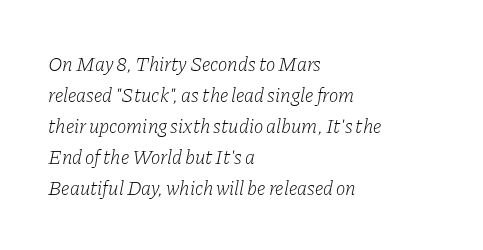
{"italic": "yes", "lean": "right", "slant_degrees": 11, "bold": "no", "underline": "no", "align": "left", "line_spacing": "normal", "line_spacing_ratio": 1.55, "letter_spacing": "normal", "letter_spacing_em": 0.0, "glyph_px": 20}
